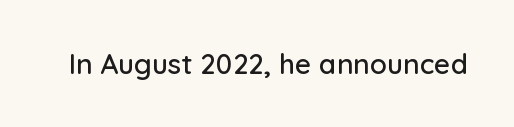
{"serif": "no", "italic": "no", "width": "normal", "stroke_contrast": "low", "x_height": "medium", "monospaced": "no", "underline": "no", "letter_spacing": "normal", "letter_spacing_em": 0.0, "glyph_px": 28}
